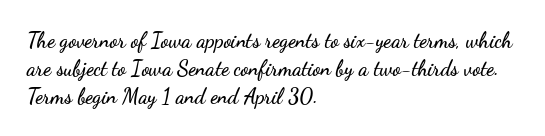
The image shows 21 px text type; set left-aligned, normal line spacing (1.33x), normal letter spacing, not underlined.
